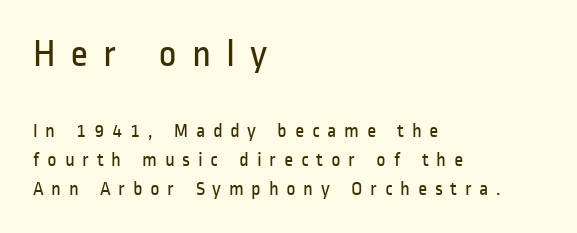
{"serif": "no", "italic": "no", "bold": "no", "weight": "regular", "width": "condensed", "stroke_contrast": "low", "x_height": "medium", "monospaced": "no", "underline": "no", "align": "left", "line_spacing": "normal", "line_spacing_ratio": 1.44, "letter_spacing": "wide", "letter_spacing_em": 0.38, "larger_block": "first", "size_ratio": 1.95, "glyph_px": 39}
